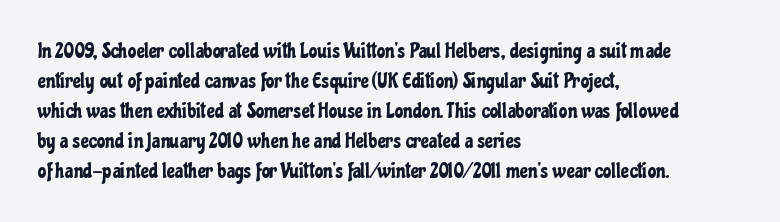
Decoration check: the copy has no underline. A roman cut, with each character standing at attention. The line-height multiplier appears to be the usual default. In CSS terms this would be text-align: left. Words appear dense and cohesive because spacing is normal.
